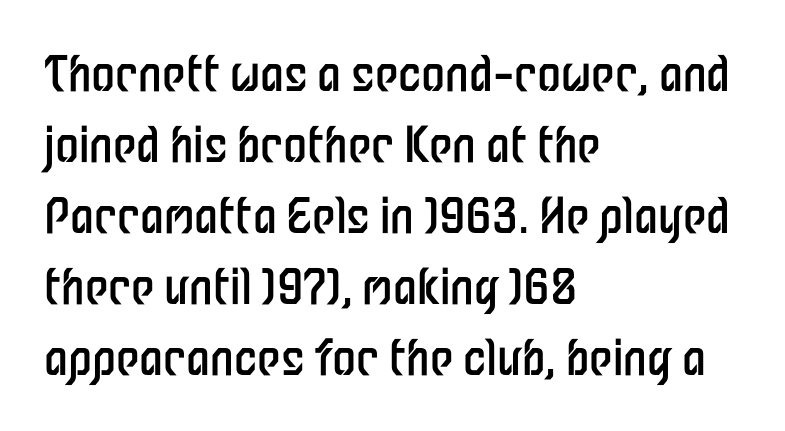
Is the block centered? No — it sits flush against the left margin. Does the leading feel generous? No, just average. Unlike a traditional serif, this face leaves its strokes unadorned. These lines are rendered in a variable-pitch font. Type without underlining. Characters follow at the spacing the type designer built in.
